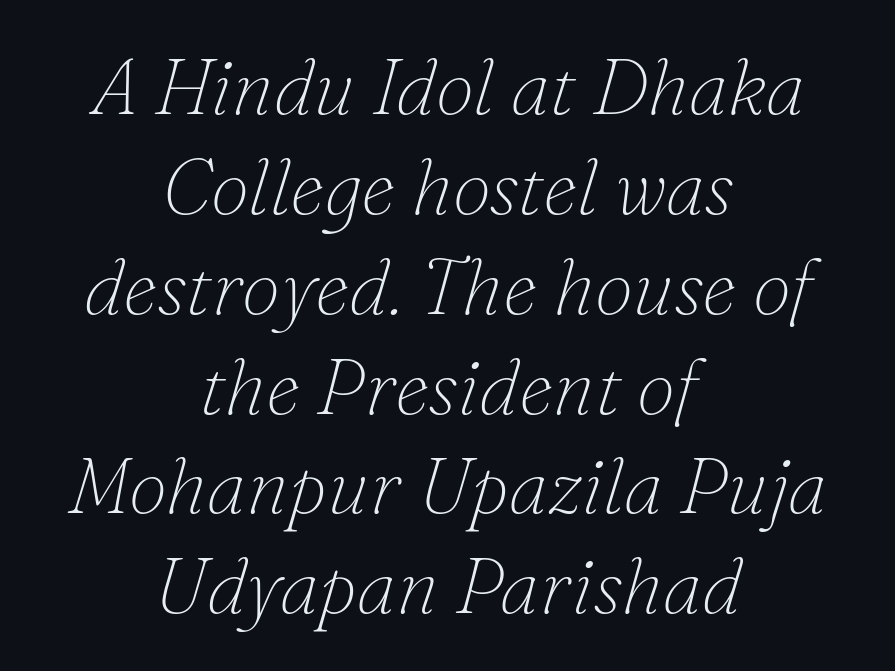
Q: Is the text bold? A: No.
Q: Is the text italic (slanted)? A: Yes, it leans right by about 16 degrees.
Q: Is the typeface a serif or a sans-serif typeface? A: Serif.
Q: Is the text underlined? A: No.
Q: How is the paragraph aligned? A: Centered.
Q: Is the spacing between letters normal or unusually wide? A: Normal.
Q: Is the spacing between lines tight, normal or loose? A: Normal.
Q: Width (condensed, normal, or wide)? A: Normal.
Q: Stroke contrast? A: Low.
Q: x-height? A: Small.
Q: Monospaced? A: No.
